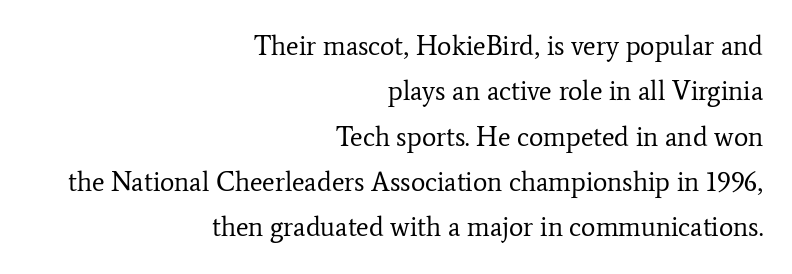
This sample uses an upright cut, with every glyph sitting square on the baseline. Weight: in the light-to-regular range. How are the letters spaced? Ordinarily, with no added tracking. The strip under each line holds only bare page.
